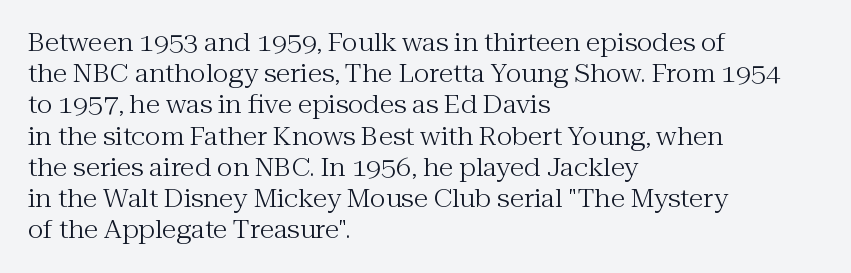
Q: Is the text bold? A: No.
Q: Is the text italic (slanted)? A: No, it is upright.
Q: Is the text underlined? A: No.
Q: How is the paragraph aligned? A: Left-aligned.
Q: Is the spacing between letters normal or unusually wide? A: Normal.
Q: Is the spacing between lines tight, normal or loose? A: Normal.
